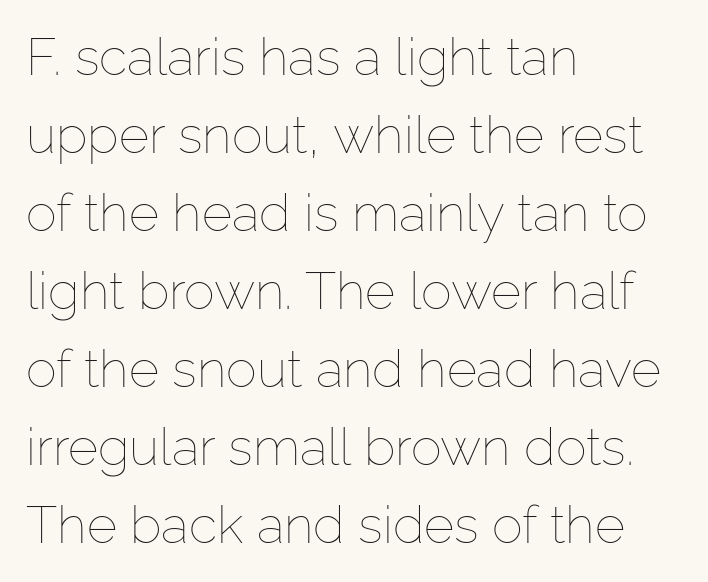
Q: Is the text bold? A: No.
Q: Is the text italic (slanted)? A: No, it is upright.
Q: Is the text underlined? A: No.
Q: How is the paragraph aligned? A: Left-aligned.
Q: Is the spacing between letters normal or unusually wide? A: Normal.
Q: Is the spacing between lines tight, normal or loose? A: Normal.
Q: Width (condensed, normal, or wide)? A: Normal.
Q: Stroke contrast? A: Low.
Q: x-height? A: Medium.
Q: Monospaced? A: No.
